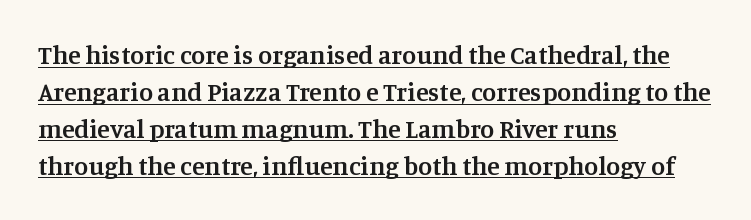
{"italic": "no", "bold": "semi", "underline": "yes", "align": "left", "line_spacing": "normal", "line_spacing_ratio": 1.42, "letter_spacing": "normal", "letter_spacing_em": 0.0, "glyph_px": 26}
